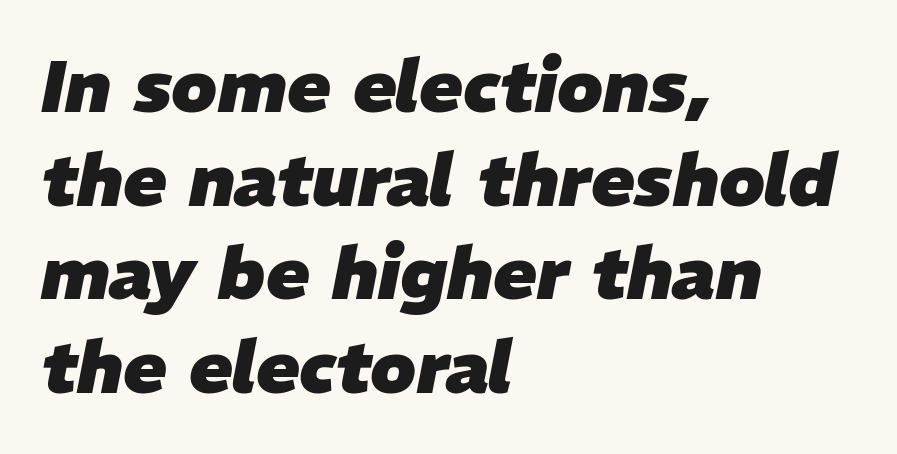
These lines are rendered in a variable-pitch font. Reading down the column, the eye jumps a familiar distance to each next line. Check the space under the baseline: it is left empty. Would a proofreader flag this as italicized? Yes. Caption: multi-line text, flush left, ragged right.
